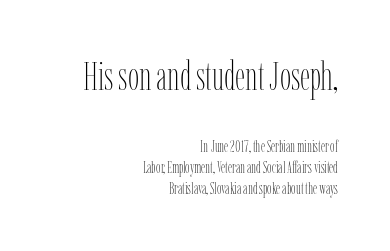
The image shows 40 px thin, condensed type, upright; set right-aligned, normal line spacing (1.31x), normal letter spacing, not underlined; the first (top) block is 2.5x larger; low stroke contrast and a medium x-height.
